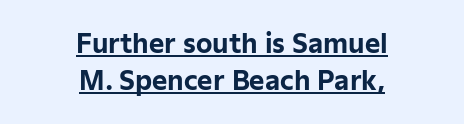
Q: Is the text bold? A: Yes.
Q: Is the text italic (slanted)? A: No, it is upright.
Q: Is the text underlined? A: Yes.
Q: How is the paragraph aligned? A: Centered.
Q: Is the spacing between letters normal or unusually wide? A: Normal.
Q: Is the spacing between lines tight, normal or loose? A: Normal.
